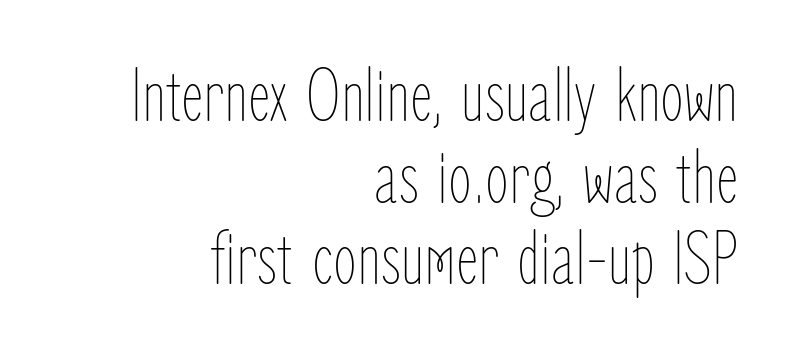
{"italic": "no", "bold": "no", "weight": "thin", "width": "condensed", "stroke_contrast": "low", "x_height": "medium", "monospaced": "no", "underline": "no", "align": "right", "line_spacing": "tight", "line_spacing_ratio": 1.06, "letter_spacing": "normal", "letter_spacing_em": 0.0, "glyph_px": 77}
